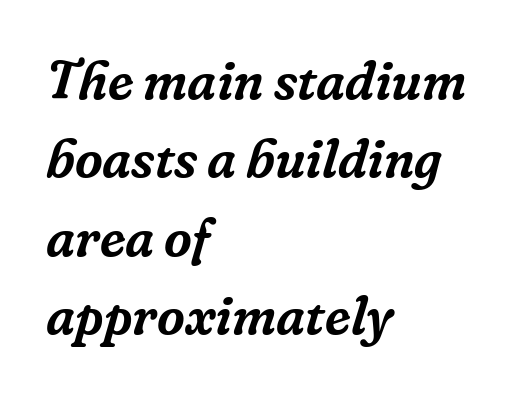
The image shows 54 px serif type, italic (leaning right); set left-aligned, normal line spacing (1.45x), normal letter spacing, not underlined; low stroke contrast and a medium x-height.
